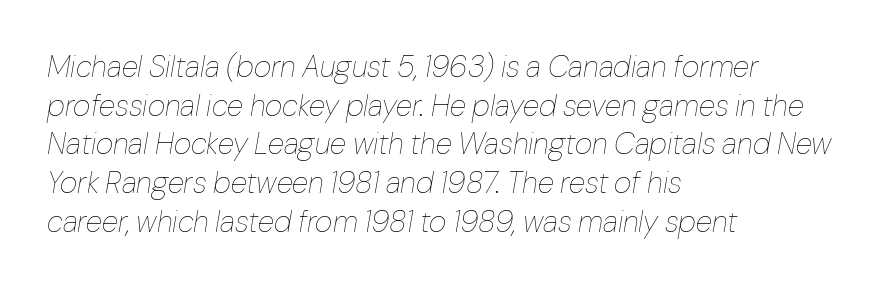
Is this a heavy cut? Hardly; it is regular or lighter. Regular leading. The baseline area is clear. Short note: letters normally spaced. In CSS terms this would be text-align: left.
